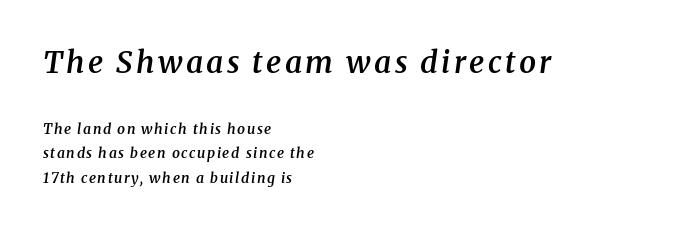
Q: Is the text bold? A: Semi-bold.
Q: Is the text italic (slanted)? A: Yes, it leans right by about 8 degrees.
Q: Is the typeface a serif or a sans-serif typeface? A: Serif.
Q: Is the text underlined? A: No.
Q: How is the paragraph aligned? A: Left-aligned.
Q: Which block of text is set in a larger size, the first (top) or the second (bottom)? A: The first (top) one.
Q: Width (condensed, normal, or wide)? A: Normal.
Q: Stroke contrast? A: Medium.
Q: x-height? A: Medium.
Q: Monospaced? A: No.
